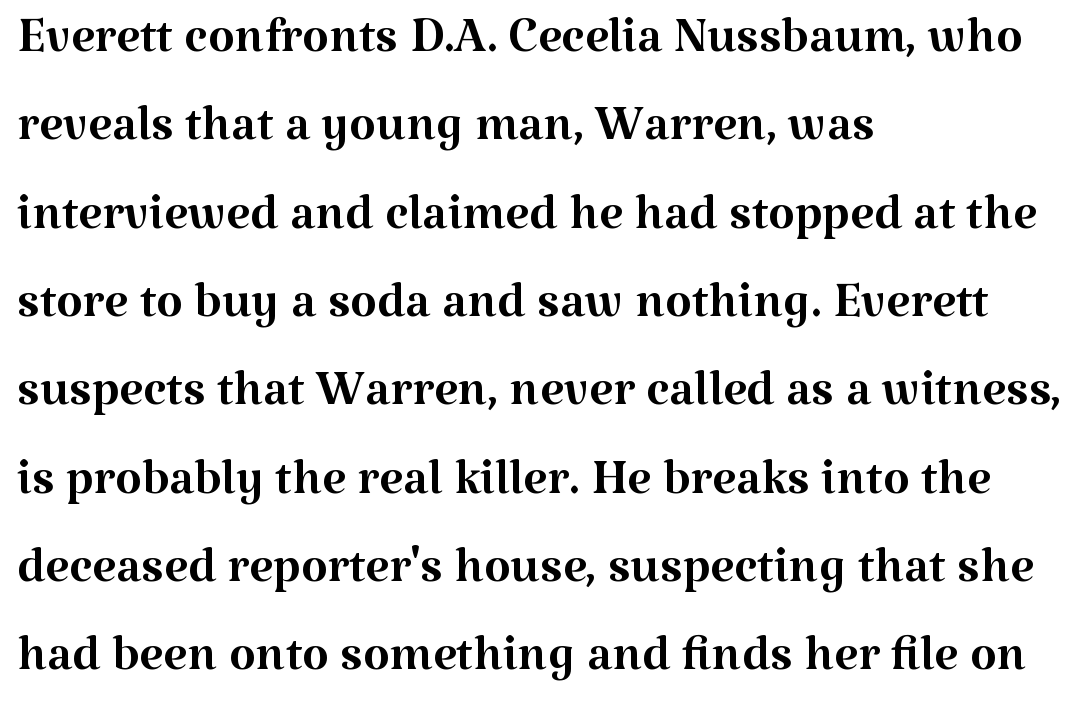
{"serif": "yes", "italic": "no", "bold": "no", "weight": "regular", "width": "normal", "stroke_contrast": "medium", "x_height": "medium", "monospaced": "no", "underline": "no", "align": "left", "line_spacing": "normal", "line_spacing_ratio": 1.28, "letter_spacing": "normal", "letter_spacing_em": 0.0, "glyph_px": 69}
